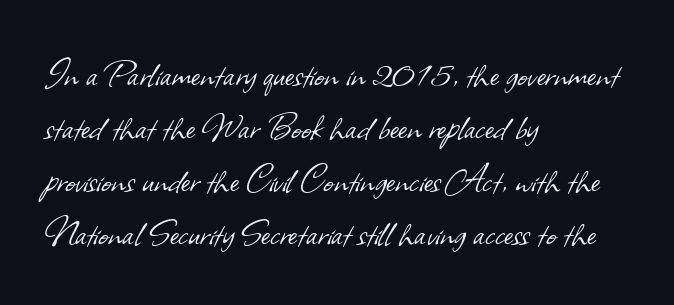
{"serif": "no", "bold": "no", "weight": "light", "width": "normal", "stroke_contrast": "low", "x_height": "small", "monospaced": "no", "underline": "no", "align": "left", "line_spacing_ratio": 1.23, "letter_spacing": "normal", "letter_spacing_em": 0.0, "glyph_px": 43}
